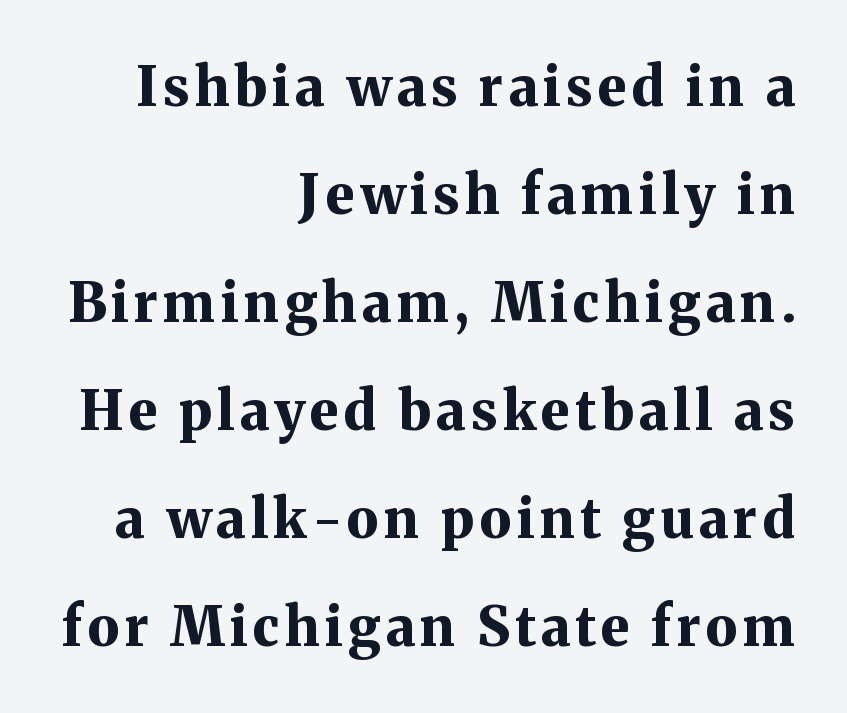
The sample has been set heavy, in full bold. The designer dialed line spacing up above the default. Yep, those are serifs on the letters. The rendering uses natural spacing where letterforms have individual widths.
